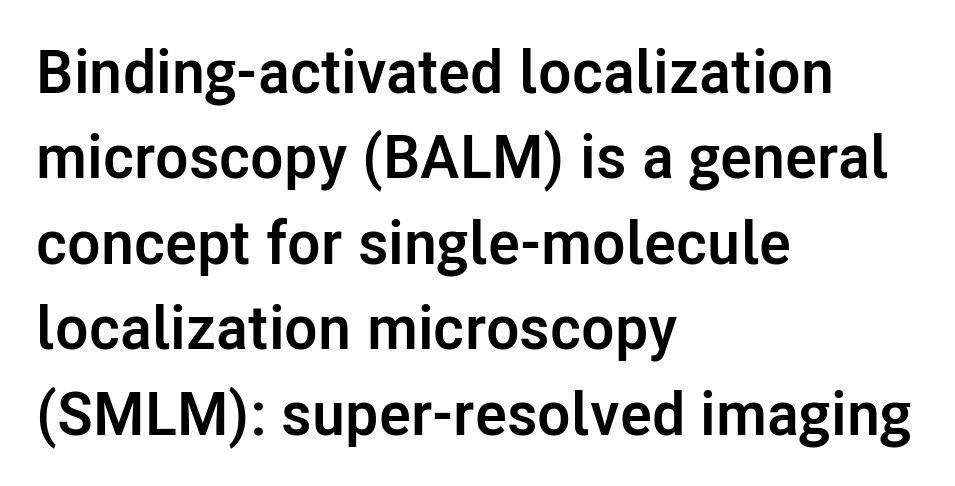
The image shows 61 px semibold sans-serif type, upright; set left-aligned, normal line spacing (1.4x), normal letter spacing, not underlined; low stroke contrast and a medium x-height.
